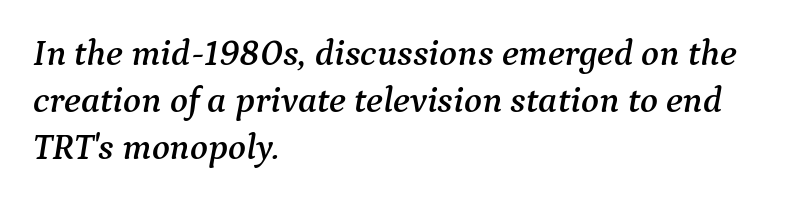
The image shows 37 px serif type, italic (leaning right); set left-aligned, normal line spacing (1.27x), normal letter spacing, not underlined; medium stroke contrast and a medium x-height.
